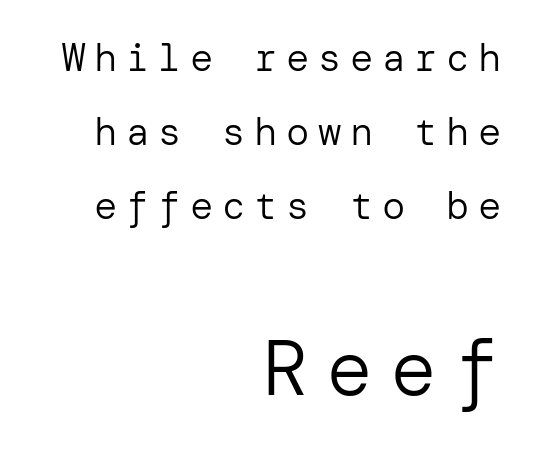
A typesetter would mark this as roman, not italic. The setting favours the right margin, as signatures and pull-quotes sometimes do. Anything drawn beneath the words? Only blank space. Size contrast runs from small at the top to large at the bottom. Honestly, the letter spacing is so wide it's the main thing you notice.
